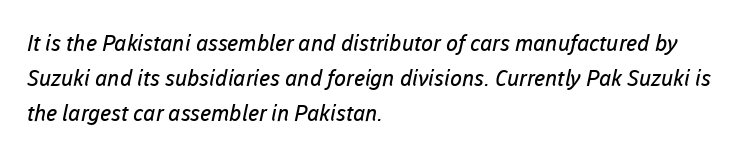
Unmarked baselines from the first word to the last. Line starts are locked; line ends wander. Stroke thickness stays within the range of a standard reading face or lighter. Does the leading feel generous? No, just average. Nobody touched the tracking dial on this one.
